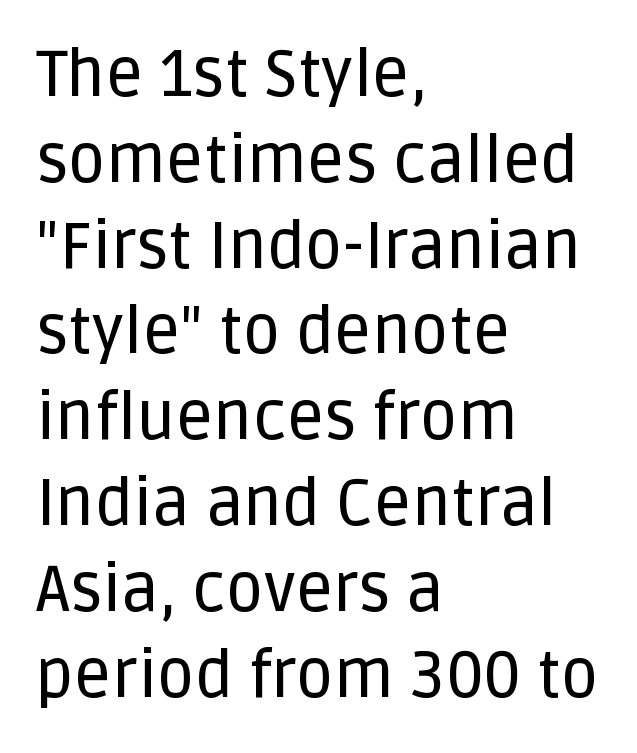
The image shows 65 px sans-serif type, upright; set left-aligned, normal line spacing (1.32x), normal letter spacing, not underlined; low stroke contrast and a large x-height.
